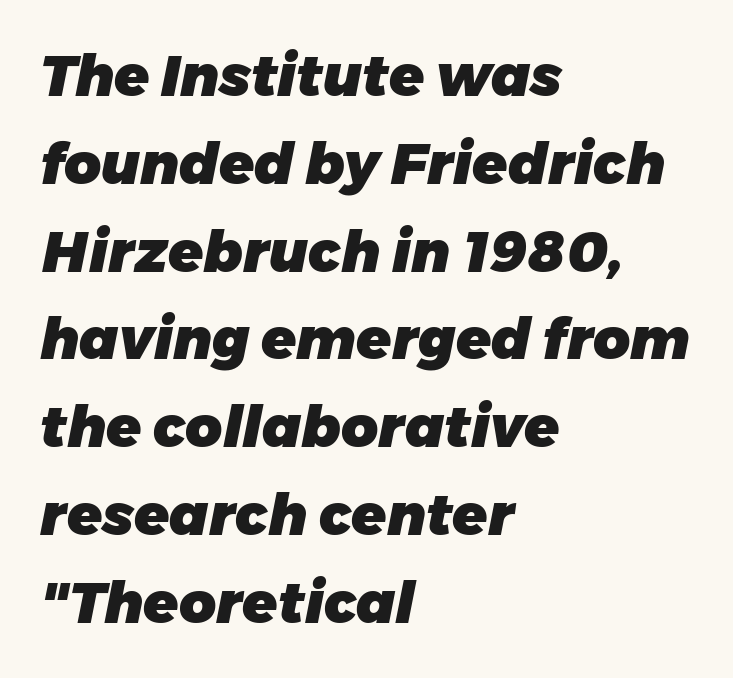
{"italic": "yes", "lean": "right", "slant_degrees": 11, "bold": "yes", "weight": "heavy", "width": "normal", "stroke_contrast": "low", "x_height": "medium", "monospaced": "no", "underline": "no", "align": "left", "line_spacing": "normal", "line_spacing_ratio": 1.54, "letter_spacing": "normal", "letter_spacing_em": 0.0, "glyph_px": 57}
